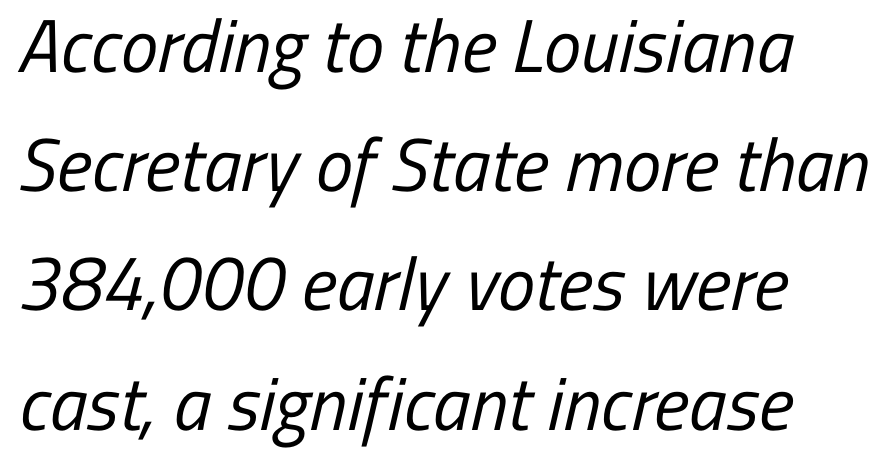
One-word summary of the alignment: left. Nobody drew a line under any word here. The face used here is a sans, in the tradition of grotesques and geometrics. The rendering keeps characters at their native spacing. Students, observe: this is what conventionally led text looks like. The face used here is proportionally spaced, like ordinary book or web type.
